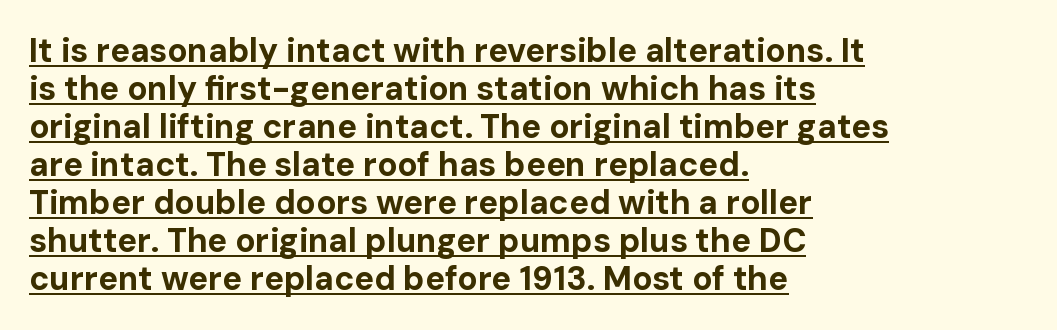
{"serif": "no", "italic": "no", "bold": "yes", "weight": "bold", "width": "normal", "stroke_contrast": "low", "x_height": "medium", "monospaced": "no", "underline": "yes", "align": "left", "line_spacing": "tight", "line_spacing_ratio": 1.15, "letter_spacing": "normal", "letter_spacing_em": 0.0, "glyph_px": 33}
